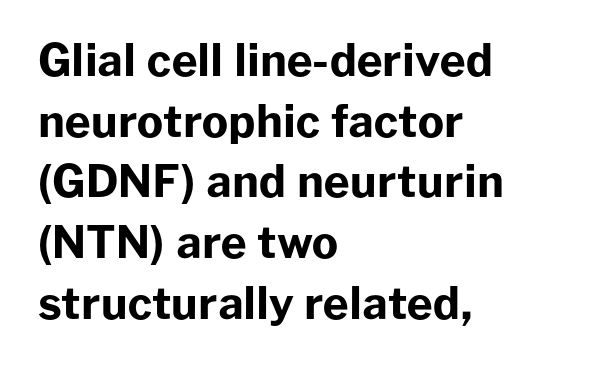
The image shows 44 px bold sans-serif type, upright; set left-aligned, normal line spacing (1.38x), normal letter spacing, not underlined; low stroke contrast and a medium x-height.
